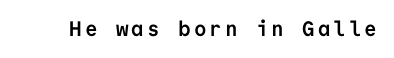
{"italic": "no", "bold": "yes", "underline": "no", "glyph_px": 21}
